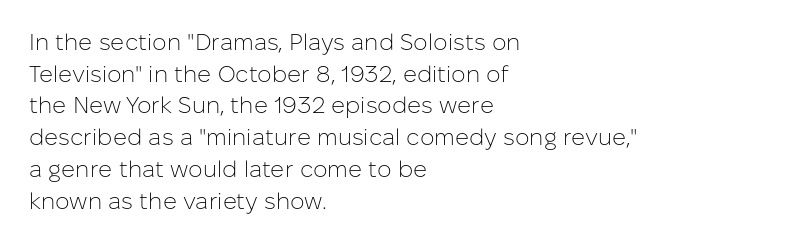
A roman cut, with each character standing at attention. Line spacing here is normal. The text block is weighted toward the left margin, trailing off unevenly rightward. Lines of text with bare space underneath. Nothing unusual about the tracking: characters are spaced as the font intends. A quiet, ordinary-to-light weight characterises the typeface.
